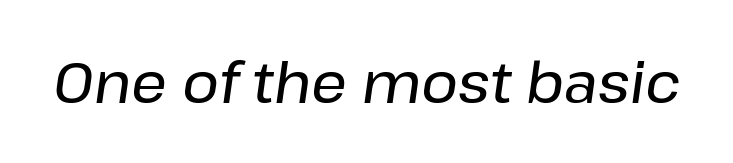
Q: Is the text italic (slanted)? A: Yes, it leans right by about 8 degrees.
Q: Is the text underlined? A: No.
Q: Is the spacing between letters normal or unusually wide? A: Normal.
Q: Width (condensed, normal, or wide)? A: Normal.
Q: Stroke contrast? A: Low.
Q: x-height? A: Medium.
Q: Monospaced? A: No.
